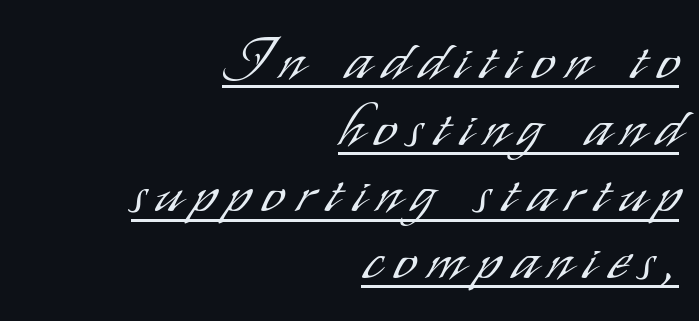
The image shows 58 px light, condensed sans-serif type; set right-aligned, tight line spacing (1.15x), unusually wide letter spacing (+0.21 em), underlined; low stroke contrast and a small x-height.
